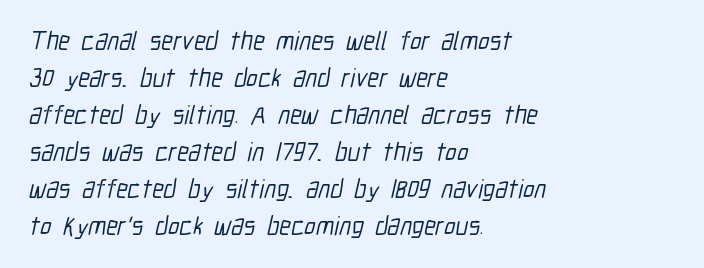
Q: Is the text underlined? A: No.
Q: How is the paragraph aligned? A: Left-aligned.
Q: Is the spacing between letters normal or unusually wide? A: Normal.
Q: Is the spacing between lines tight, normal or loose? A: Normal.
